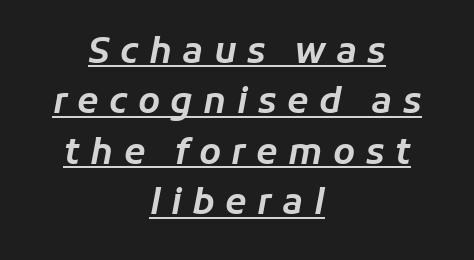
The image shows 35 px text type, italic (leaning right); set centered, normal line spacing (1.44x), unusually wide letter spacing (+0.3 em), underlined; low stroke contrast and a medium x-height.
